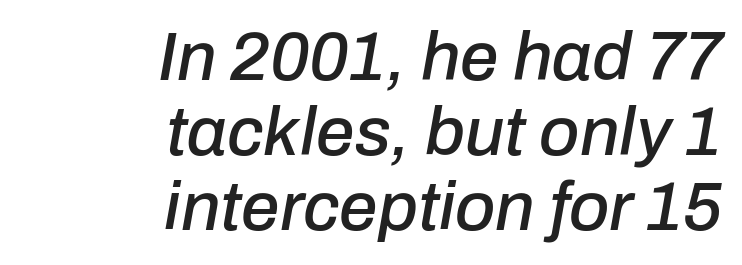
The image shows 69 px text type, italic (leaning right); set right-aligned, tight line spacing (1.09x), normal letter spacing, not underlined; low stroke contrast and a medium x-height.
